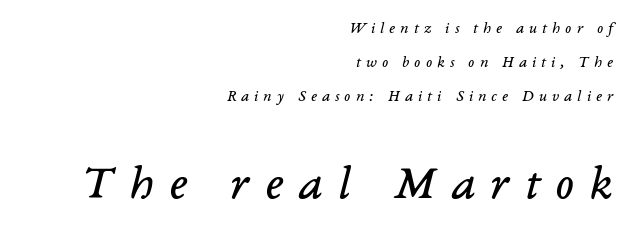
{"serif": "yes", "italic": "yes", "lean": "right", "slant_degrees": 14, "bold": "no", "weight": "regular", "width": "normal", "stroke_contrast": "low", "x_height": "medium", "monospaced": "no", "underline": "no", "align": "right", "line_spacing": "loose", "line_spacing_ratio": 2.13, "letter_spacing": "wide", "letter_spacing_em": 0.32, "larger_block": "second", "size_ratio": 3.06, "glyph_px": 49}
